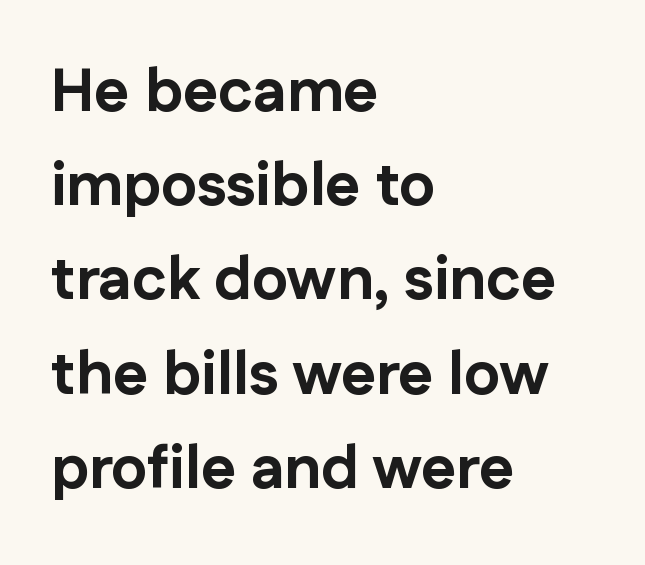
Q: Is the text bold? A: Yes.
Q: Is the text italic (slanted)? A: No, it is upright.
Q: Is the typeface a serif or a sans-serif typeface? A: Sans-serif.
Q: Is the text underlined? A: No.
Q: How is the paragraph aligned? A: Left-aligned.
Q: Is the spacing between letters normal or unusually wide? A: Normal.
Q: Is the spacing between lines tight, normal or loose? A: Normal.
Q: Width (condensed, normal, or wide)? A: Normal.
Q: Stroke contrast? A: Low.
Q: x-height? A: Medium.
Q: Monospaced? A: No.
